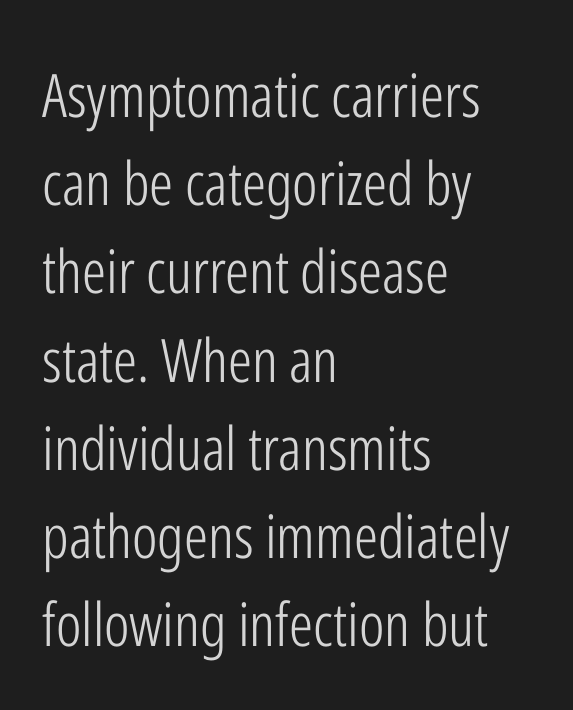
The image shows 60 px light, condensed sans-serif type, upright; set left-aligned, normal line spacing (1.47x), normal letter spacing, not underlined; low stroke contrast and a medium x-height.
